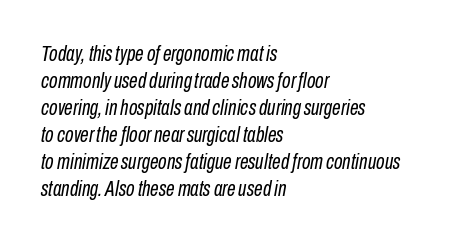
Q: Is the text bold? A: No.
Q: Is the text italic (slanted)? A: Yes, it leans right by about 10 degrees.
Q: Is the text underlined? A: No.
Q: How is the paragraph aligned? A: Left-aligned.
Q: Is the spacing between letters normal or unusually wide? A: Normal.
